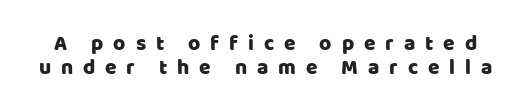
{"italic": "no", "underline": "no", "line_spacing": "tight", "line_spacing_ratio": 1.14, "letter_spacing": "wide", "letter_spacing_em": 0.47, "glyph_px": 21}
